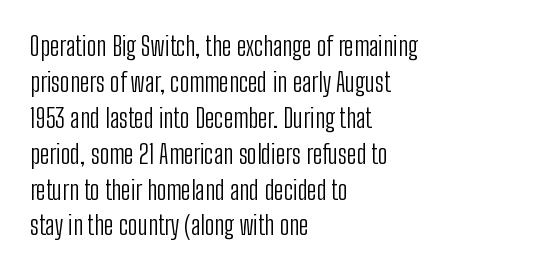
Q: Is the text bold? A: No.
Q: Is the text italic (slanted)? A: No, it is upright.
Q: Is the text underlined? A: No.
Q: How is the paragraph aligned? A: Left-aligned.
Q: Is the spacing between letters normal or unusually wide? A: Normal.
Q: Is the spacing between lines tight, normal or loose? A: Normal.
